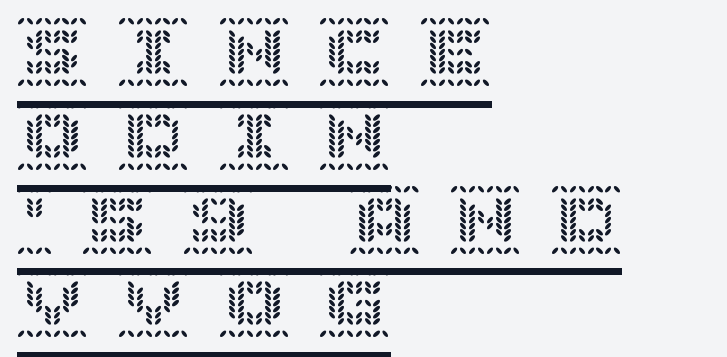
{"italic": "no", "width": "normal", "x_height": "large", "underline": "yes", "align": "left", "line_spacing_ratio": 1.18, "letter_spacing": "wide", "letter_spacing_em": 0.42, "glyph_px": 71}
